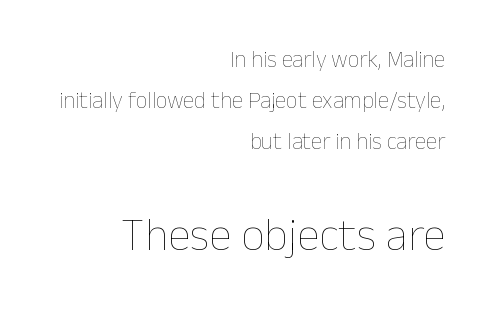
Q: Is the text bold? A: No.
Q: Is the text italic (slanted)? A: No, it is upright.
Q: Is the text underlined? A: No.
Q: How is the paragraph aligned? A: Right-aligned.
Q: Is the spacing between letters normal or unusually wide? A: Normal.
Q: Which block of text is set in a larger size, the first (top) or the second (bottom)? A: The second (bottom) one.
Q: Width (condensed, normal, or wide)? A: Normal.
Q: Stroke contrast? A: Low.
Q: x-height? A: Medium.
Q: Monospaced? A: No.
